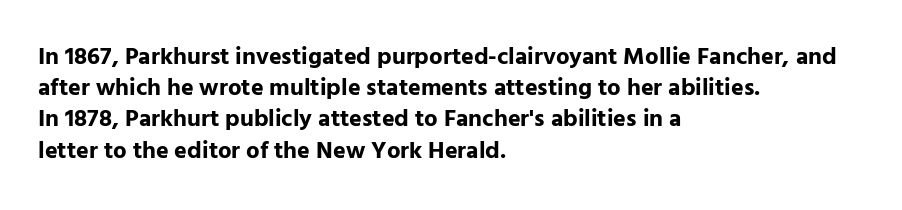
{"italic": "no", "bold": "yes", "underline": "no", "align": "left", "line_spacing": "normal", "line_spacing_ratio": 1.3, "letter_spacing": "normal", "letter_spacing_em": 0.0, "glyph_px": 24}
